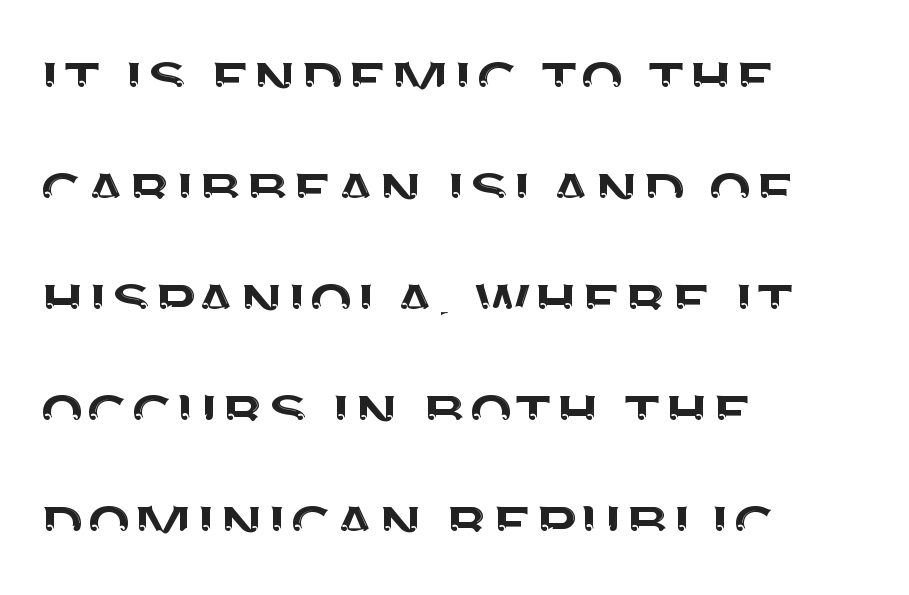
The image shows 73 px sans-serif type, upright; set left-aligned, normal line spacing (1.52x), normal letter spacing, not underlined; medium stroke contrast and a large x-height.
